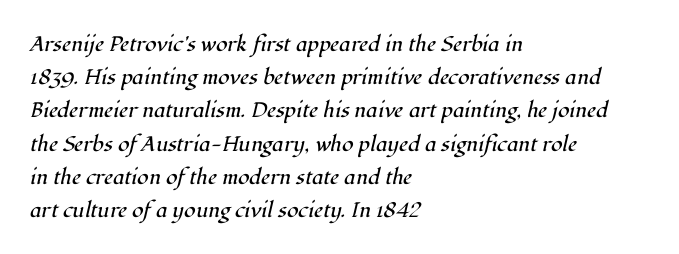
The typeface has the unassuming heft of standard copy or less. Inter-character spacing is left at the font's built-in metrics. Decoration check: the copy has no underline. Compared with a centered layout, this one pins lines to the left instead.
